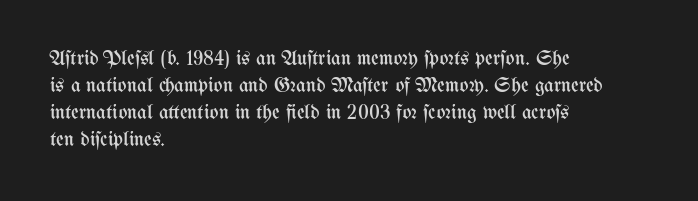
These lines keep a tight, regular rhythm from letter to letter. The rows are spaced the way most documents space them. Nothing heavy about these letters — not bold at all. A roman cut, with each character standing at attention. Check under the words: just untouched page. All the whitespace from short lines collects on the right.
